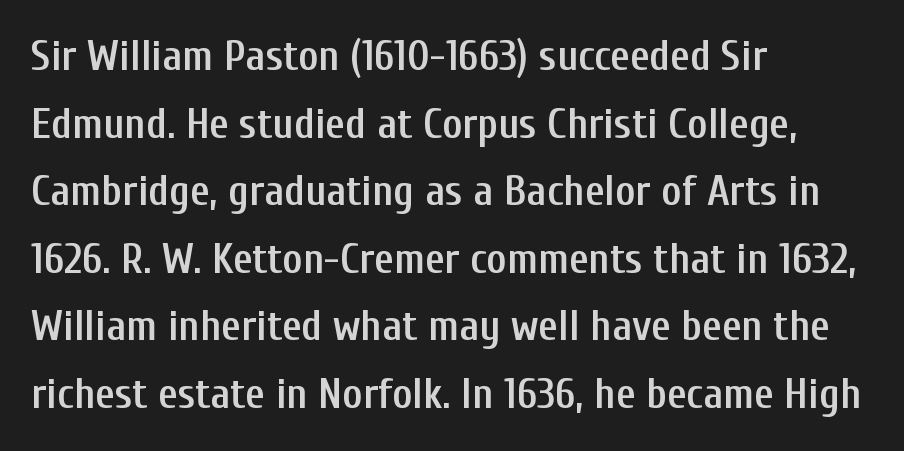
Q: Is the text bold? A: Semi-bold.
Q: Is the text italic (slanted)? A: No, it is upright.
Q: Is the typeface a serif or a sans-serif typeface? A: Sans-serif.
Q: Is the text underlined? A: No.
Q: How is the paragraph aligned? A: Left-aligned.
Q: Is the spacing between letters normal or unusually wide? A: Normal.
Q: Is the spacing between lines tight, normal or loose? A: Normal.
Q: Width (condensed, normal, or wide)? A: Condensed.
Q: Stroke contrast? A: Low.
Q: x-height? A: Medium.
Q: Monospaced? A: No.
